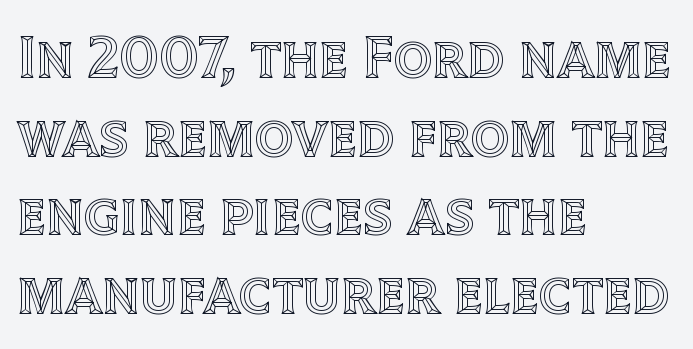
{"italic": "no", "width": "normal", "x_height": "large", "monospaced": "no", "underline": "no", "align": "left", "line_spacing": "normal", "line_spacing_ratio": 1.29, "letter_spacing": "normal", "letter_spacing_em": 0.0, "glyph_px": 61}
